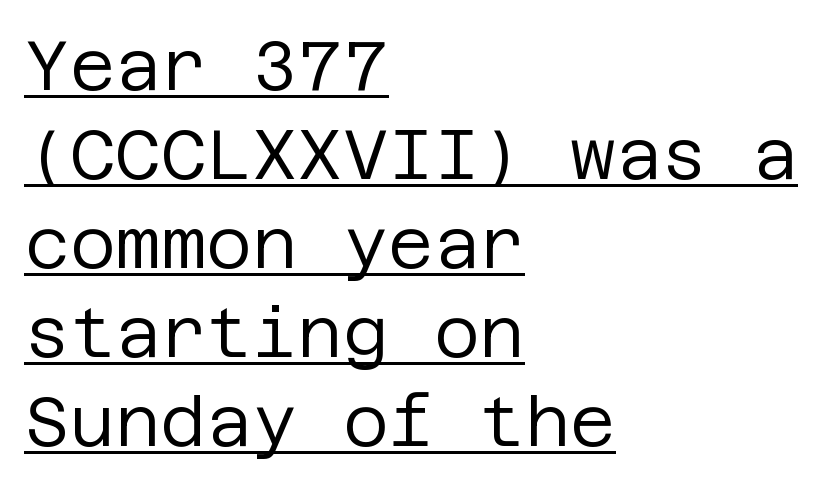
{"serif": "no", "italic": "no", "bold": "no", "weight": "regular", "width": "normal", "stroke_contrast": "low", "x_height": "large", "underline": "yes", "align": "left", "line_spacing": "normal", "line_spacing_ratio": 1.27, "letter_spacing": "normal", "letter_spacing_em": 0.0, "glyph_px": 70}
